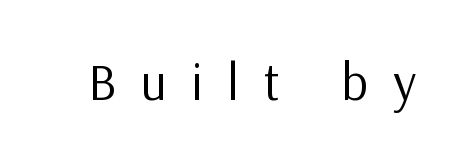
The image shows 52 px regular-weight sans-serif type, upright; set unusually wide letter spacing (+0.47 em), not underlined; low stroke contrast and a medium x-height.
